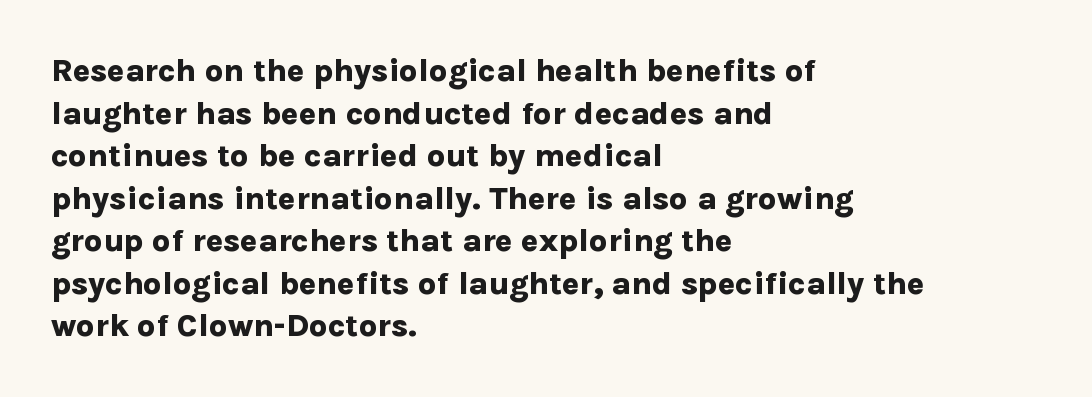
{"serif": "no", "italic": "no", "bold": "yes", "weight": "bold", "width": "normal", "stroke_contrast": "low", "x_height": "medium", "monospaced": "no", "underline": "no", "align": "left", "line_spacing": "normal", "line_spacing_ratio": 1.33, "letter_spacing": "normal", "letter_spacing_em": 0.0, "glyph_px": 32}
